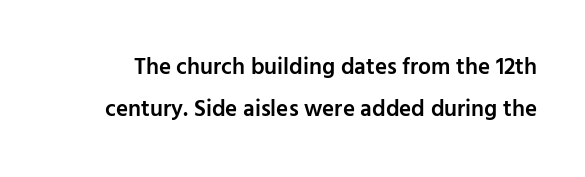
The image shows 23 px text type, upright; set line spacing 1.83x, normal letter spacing, not underlined.
